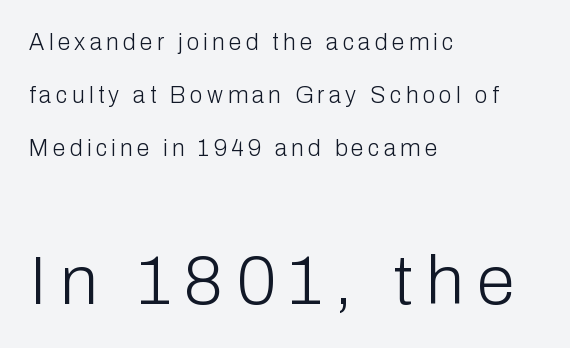
The image shows 69 px light sans-serif type, upright; set left-aligned, loose line spacing (2.3x), not underlined; the second (bottom) block is 3.0x larger; low stroke contrast and a medium x-height.
